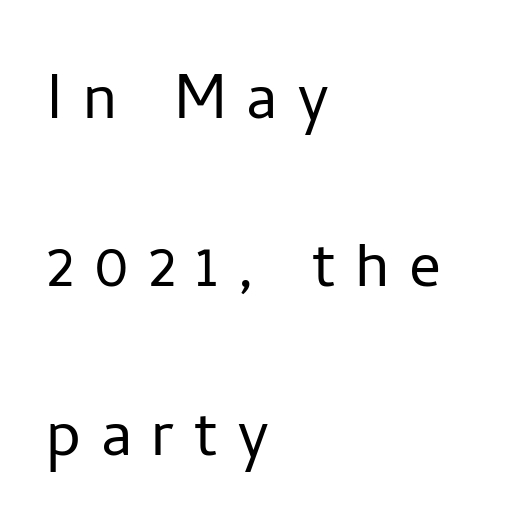
{"serif": "no", "italic": "no", "bold": "no", "weight": "light", "width": "normal", "stroke_contrast": "low", "x_height": "medium", "monospaced": "no", "underline": "no", "align": "left", "line_spacing": "loose", "line_spacing_ratio": 2.13, "letter_spacing": "wide", "letter_spacing_em": 0.25, "glyph_px": 79}
